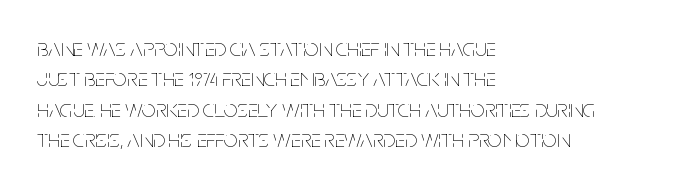
{"italic": "no", "bold": "no", "underline": "no", "align": "left", "line_spacing_ratio": 1.22, "letter_spacing": "normal", "letter_spacing_em": 0.0, "glyph_px": 25}
